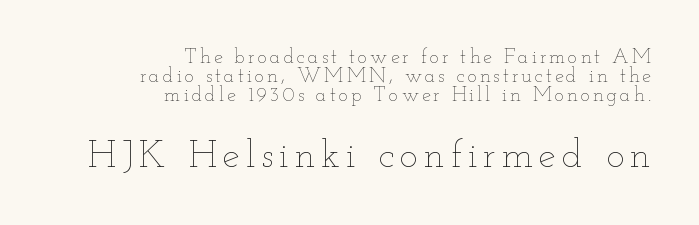
Q: Is the text bold? A: No.
Q: Is the text italic (slanted)? A: No, it is upright.
Q: Is the text underlined? A: No.
Q: How is the paragraph aligned? A: Right-aligned.
Q: Is the spacing between lines tight, normal or loose? A: Tight.
Q: Which block of text is set in a larger size, the first (top) or the second (bottom)? A: The second (bottom) one.
Q: Width (condensed, normal, or wide)? A: Wide.
Q: Stroke contrast? A: Low.
Q: x-height? A: Small.
Q: Monospaced? A: No.
